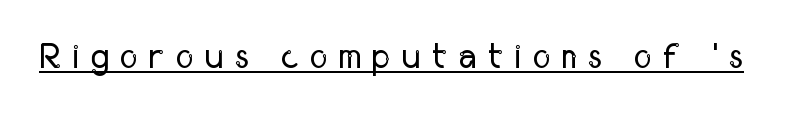
{"serif": "no", "italic": "no", "bold": "no", "weight": "regular", "width": "condensed", "stroke_contrast": "low", "x_height": "medium", "monospaced": "no", "underline": "yes", "letter_spacing": "wide", "letter_spacing_em": 0.28, "glyph_px": 36}
